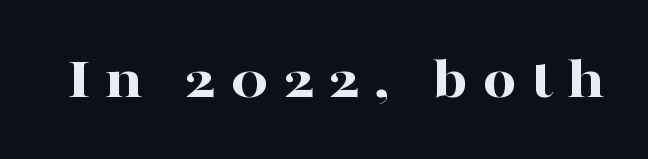
The image shows 60 px bold, wide serif type, upright; set unusually wide letter spacing (+0.24 em), not underlined; high stroke contrast and a medium x-height.
